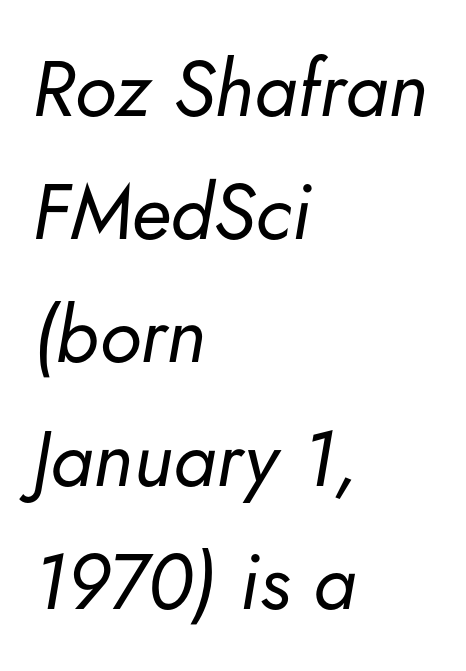
Short and long lines alike share a common starting point at left. Weight: regular or lighter. Whoever set this chose a conventional vertical rhythm. No extra tracking has been applied to these lines. Just letters on the line, the space beneath them empty.
